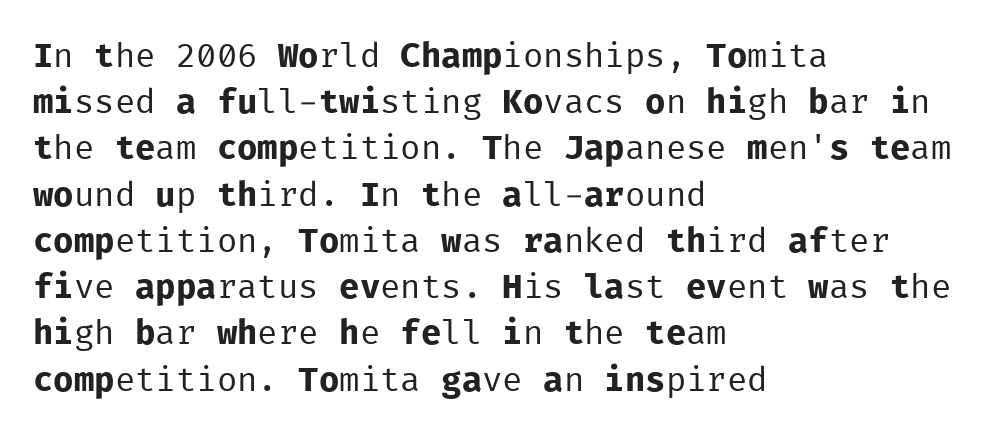
Q: Is the text bold? A: No.
Q: Is the text italic (slanted)? A: No, it is upright.
Q: Is the typeface a serif or a sans-serif typeface? A: Sans-serif.
Q: Is the text underlined? A: No.
Q: How is the paragraph aligned? A: Left-aligned.
Q: Is the spacing between letters normal or unusually wide? A: Normal.
Q: Is the spacing between lines tight, normal or loose? A: Normal.
Q: Width (condensed, normal, or wide)? A: Normal.
Q: Stroke contrast? A: Low.
Q: x-height? A: Medium.
Q: Monospaced? A: Yes.
